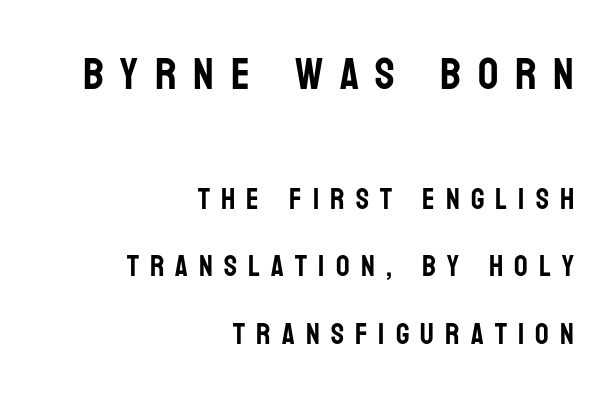
Q: Is the text italic (slanted)? A: No, it is upright.
Q: Is the typeface a serif or a sans-serif typeface? A: Sans-serif.
Q: Is the text underlined? A: No.
Q: How is the paragraph aligned? A: Right-aligned.
Q: Is the spacing between letters normal or unusually wide? A: Unusually wide.
Q: Is the spacing between lines tight, normal or loose? A: Loose.
Q: Which block of text is set in a larger size, the first (top) or the second (bottom)? A: The first (top) one.
Q: Width (condensed, normal, or wide)? A: Condensed.
Q: Stroke contrast? A: Low.
Q: x-height? A: Large.
Q: Monospaced? A: No.
